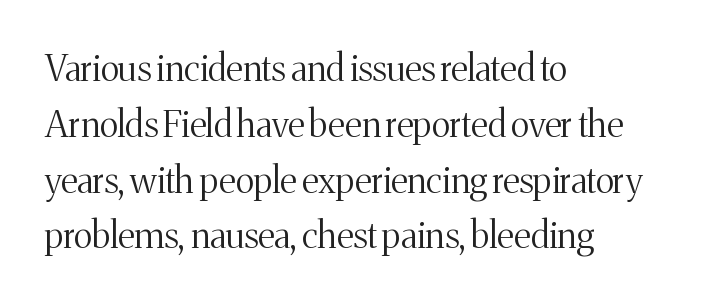
Q: Is the text bold? A: No.
Q: Is the text italic (slanted)? A: No, it is upright.
Q: Is the typeface a serif or a sans-serif typeface? A: Serif.
Q: Is the text underlined? A: No.
Q: How is the paragraph aligned? A: Left-aligned.
Q: Is the spacing between letters normal or unusually wide? A: Normal.
Q: Is the spacing between lines tight, normal or loose? A: Normal.
Q: Width (condensed, normal, or wide)? A: Normal.
Q: Stroke contrast? A: Medium.
Q: x-height? A: Medium.
Q: Monospaced? A: No.
